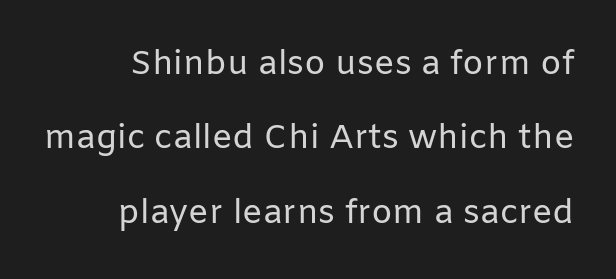
Q: Is the text bold? A: No.
Q: Is the text italic (slanted)? A: No, it is upright.
Q: Is the typeface a serif or a sans-serif typeface? A: Sans-serif.
Q: Is the text underlined? A: No.
Q: Is the spacing between letters normal or unusually wide? A: Normal.
Q: Is the spacing between lines tight, normal or loose? A: Loose.
Q: Width (condensed, normal, or wide)? A: Normal.
Q: Stroke contrast? A: Low.
Q: x-height? A: Medium.
Q: Monospaced? A: No.
